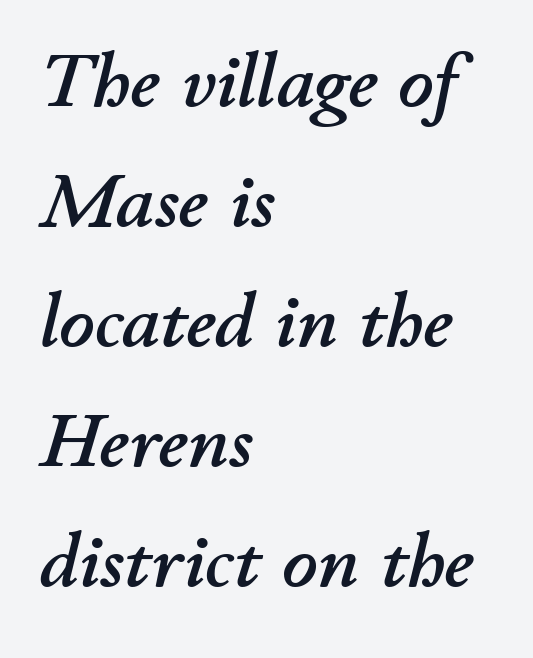
{"italic": "yes", "lean": "right", "slant_degrees": 11, "width": "normal", "stroke_contrast": "low", "x_height": "small", "monospaced": "no", "underline": "no", "align": "left", "line_spacing": "normal", "line_spacing_ratio": 1.56, "letter_spacing": "normal", "letter_spacing_em": 0.0, "glyph_px": 77}
